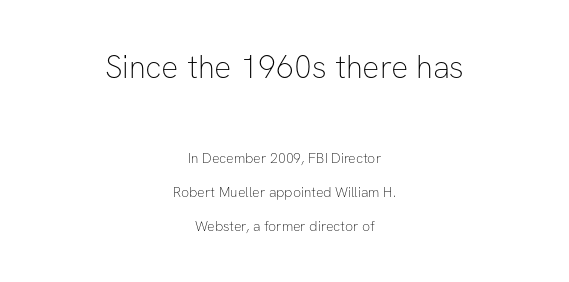
Each row of text sits above clean, open space. One-word summary of the alignment: center. The letters carry no serifs — their stems end cleanly without finishing strokes. Look at the glyph heights: the upper group is clearly the bigger setting. On a weight scale, this lands at 450 or below. Each letter keeps its own natural width here, so spacing adapts to shape.
